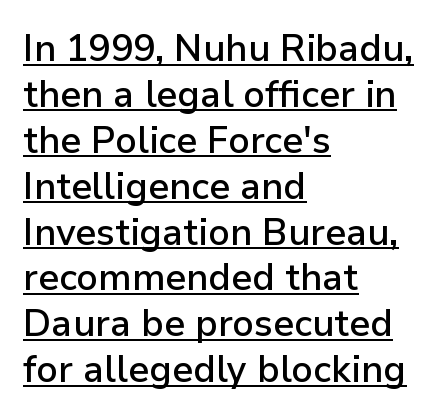
The image shows 37 px semibold sans-serif type, upright; set left-aligned, line spacing 1.24x, normal letter spacing, underlined; low stroke contrast and a medium x-height.
